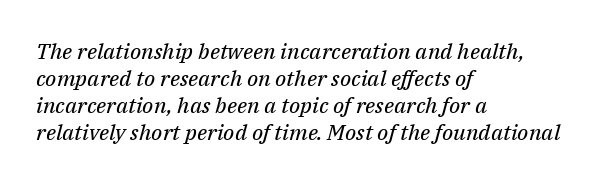
The image shows 22 px text type, italic (leaning right); set left-aligned, line spacing 1.23x, normal letter spacing, not underlined.
